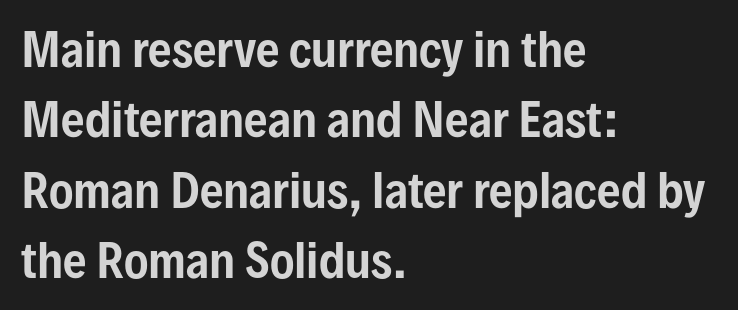
{"serif": "no", "italic": "no", "width": "condensed", "stroke_contrast": "low", "x_height": "medium", "monospaced": "no", "underline": "no", "align": "left", "line_spacing": "normal", "line_spacing_ratio": 1.53, "letter_spacing": "normal", "letter_spacing_em": 0.0, "glyph_px": 46}
